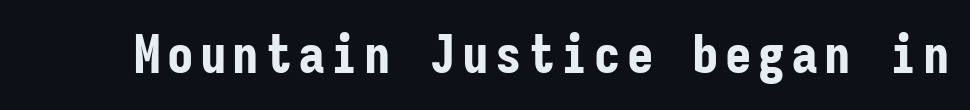
{"serif": "no", "italic": "no", "bold": "yes", "weight": "bold", "width": "condensed", "stroke_contrast": "low", "x_height": "medium", "monospaced": "yes", "underline": "no", "glyph_px": 53}
